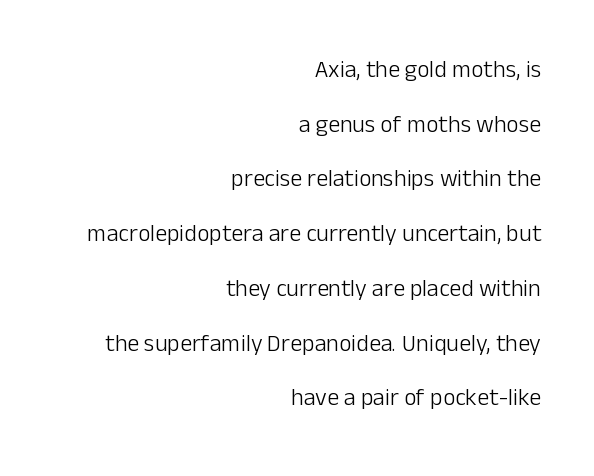
{"italic": "no", "bold": "no", "underline": "no", "align": "right", "line_spacing": "loose", "line_spacing_ratio": 2.28, "letter_spacing": "normal", "letter_spacing_em": 0.0, "glyph_px": 24}
